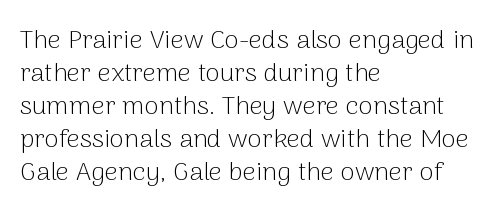
Q: Is the text bold? A: No.
Q: Is the text italic (slanted)? A: No, it is upright.
Q: Is the text underlined? A: No.
Q: How is the paragraph aligned? A: Left-aligned.
Q: Is the spacing between letters normal or unusually wide? A: Normal.
Q: Is the spacing between lines tight, normal or loose? A: Normal.
